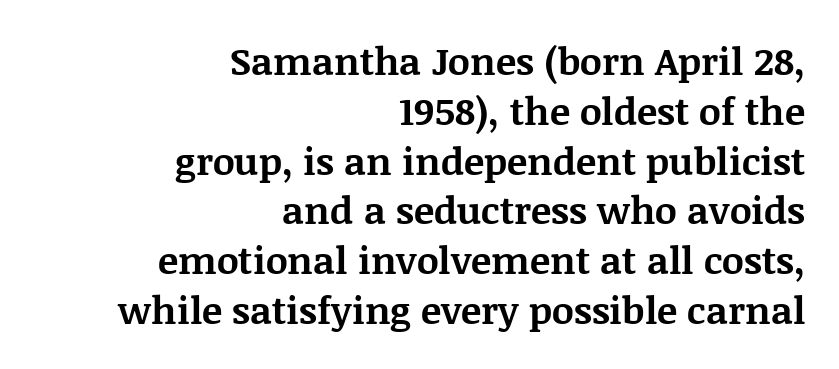
Thick stems and heavy bowls — unmistakably bold. Layout note: lines flush right. This is the regular roman posture of the typeface. Each letter keeps its own natural width here, so spacing adapts to shape. Baseline-to-baseline distance is the conventional proportion of letter height.
